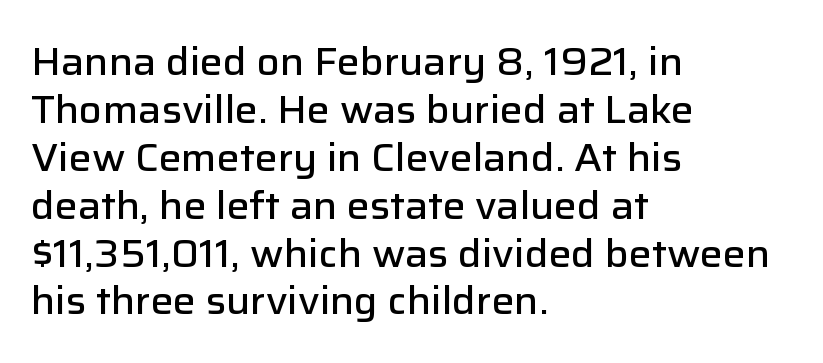
The image shows 38 px semibold sans-serif type, upright; set left-aligned, normal line spacing (1.26x), normal letter spacing, not underlined; low stroke contrast and a medium x-height.
